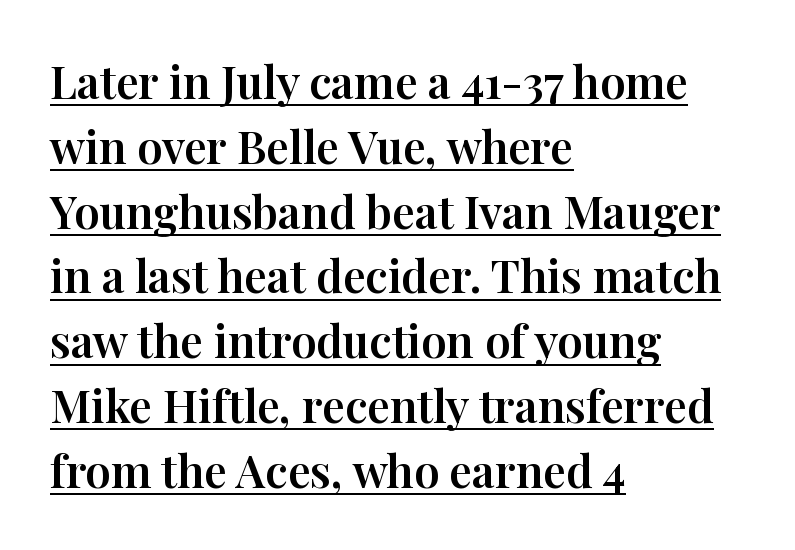
Q: Is the text italic (slanted)? A: No, it is upright.
Q: Is the typeface a serif or a sans-serif typeface? A: Serif.
Q: Is the text underlined? A: Yes.
Q: How is the paragraph aligned? A: Left-aligned.
Q: Is the spacing between letters normal or unusually wide? A: Normal.
Q: Is the spacing between lines tight, normal or loose? A: Normal.
Q: Width (condensed, normal, or wide)? A: Normal.
Q: Stroke contrast? A: High.
Q: x-height? A: Medium.
Q: Monospaced? A: No.
